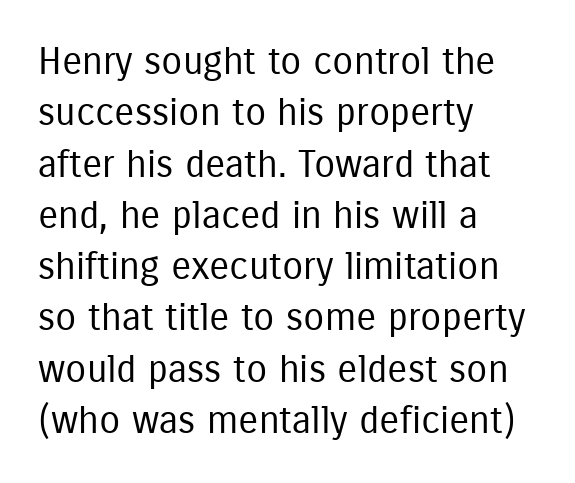
Summary of vertical rhythm: regular, with standard interline spacing. Any mark beneath the type? The region is blank. The font sits on the lighter half of the weight spectrum, regular included. In terms of letterspacing, this is plain default setting. Do the characters align in a grid? No, the font is proportional.
